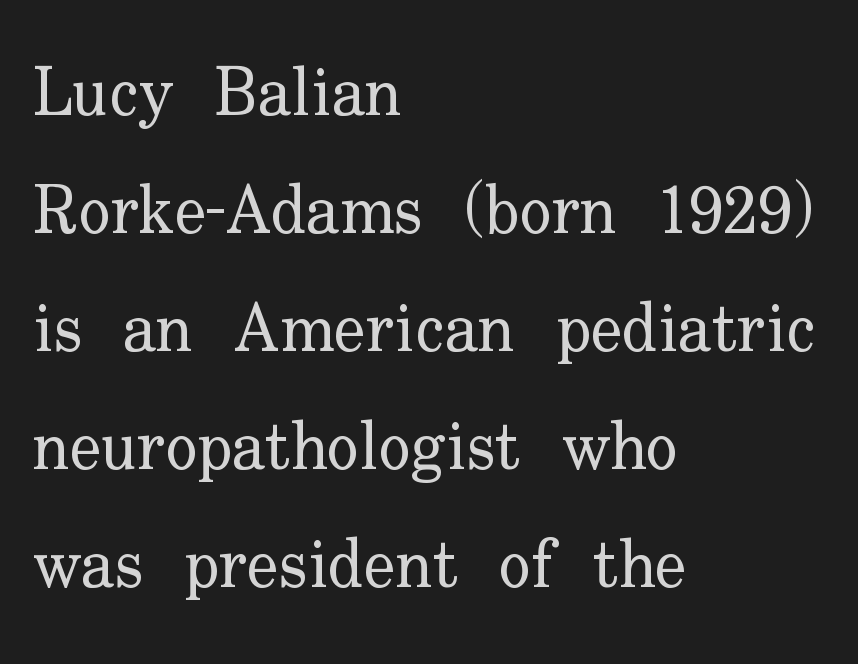
Q: Is the text bold? A: No.
Q: Is the text italic (slanted)? A: No, it is upright.
Q: Is the typeface a serif or a sans-serif typeface? A: Serif.
Q: Is the text underlined? A: No.
Q: How is the paragraph aligned? A: Left-aligned.
Q: Is the spacing between letters normal or unusually wide? A: Normal.
Q: Width (condensed, normal, or wide)? A: Normal.
Q: Stroke contrast? A: Low.
Q: x-height? A: Small.
Q: Monospaced? A: No.
